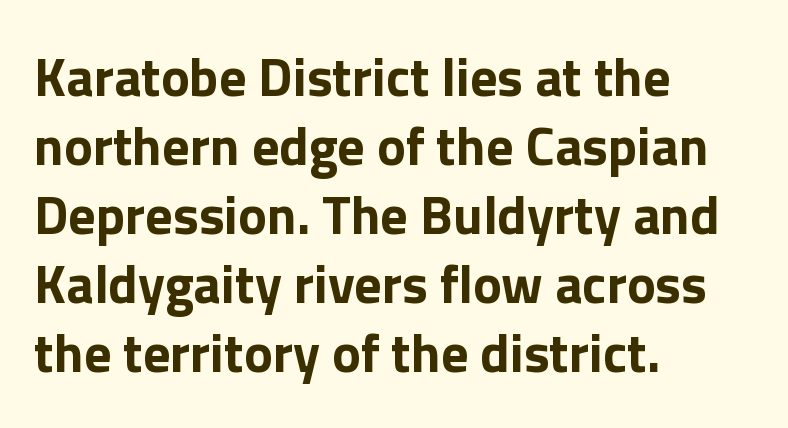
Q: Is the text bold? A: Yes.
Q: Is the text italic (slanted)? A: No, it is upright.
Q: Is the typeface a serif or a sans-serif typeface? A: Sans-serif.
Q: Is the text underlined? A: No.
Q: How is the paragraph aligned? A: Left-aligned.
Q: Is the spacing between letters normal or unusually wide? A: Normal.
Q: Is the spacing between lines tight, normal or loose? A: Normal.
Q: Width (condensed, normal, or wide)? A: Normal.
Q: Stroke contrast? A: Low.
Q: x-height? A: Medium.
Q: Monospaced? A: No.
